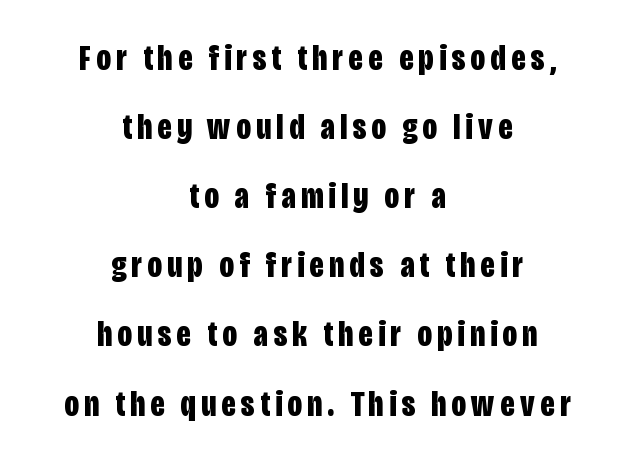
This sample uses an upright cut, with every glyph sitting square on the baseline. Strokes here are thick enough to call this a true bold. Note the varied advance widths — an 'i' is clearly narrower than an 'm'. Each letter's strokes conclude bluntly, with no projecting serifs.
